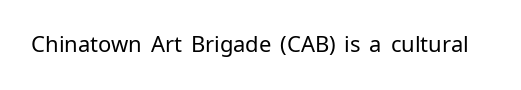
{"italic": "no", "bold": "no", "underline": "no", "letter_spacing": "normal", "letter_spacing_em": 0.0, "glyph_px": 22}
